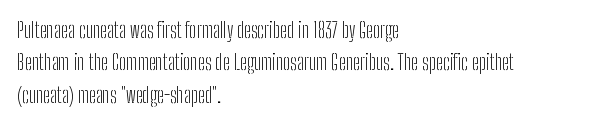
Q: Is the text bold? A: No.
Q: Is the text italic (slanted)? A: No, it is upright.
Q: Is the text underlined? A: No.
Q: How is the paragraph aligned? A: Left-aligned.
Q: Is the spacing between letters normal or unusually wide? A: Normal.
Q: Is the spacing between lines tight, normal or loose? A: Normal.
